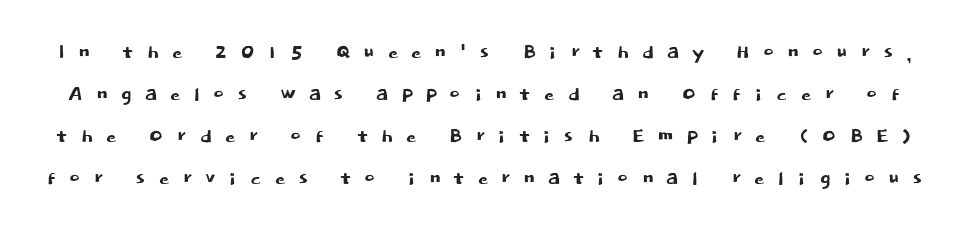
Q: Is the text italic (slanted)? A: No, it is upright.
Q: Is the text underlined? A: No.
Q: Is the spacing between letters normal or unusually wide? A: Unusually wide.
Q: Is the spacing between lines tight, normal or loose? A: Normal.
